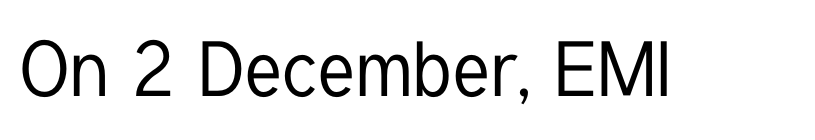
{"serif": "no", "italic": "no", "width": "condensed", "stroke_contrast": "low", "x_height": "medium", "monospaced": "no", "underline": "no", "letter_spacing": "normal", "letter_spacing_em": 0.0, "glyph_px": 77}
